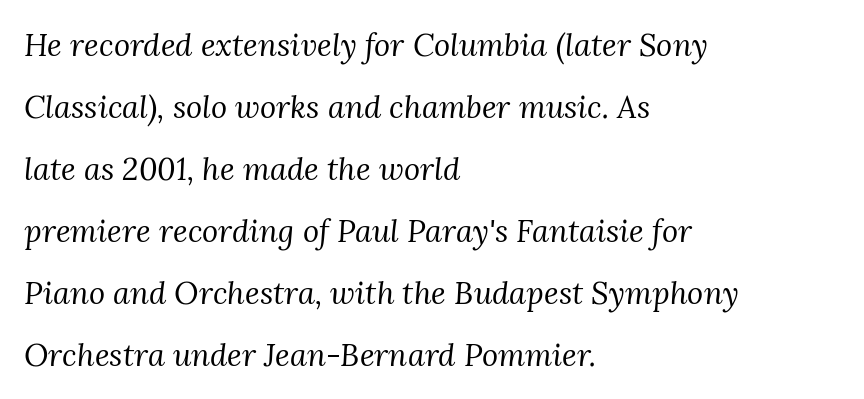
{"serif": "yes", "italic": "yes", "lean": "right", "slant_degrees": 3, "bold": "no", "weight": "regular", "width": "normal", "stroke_contrast": "medium", "x_height": "medium", "monospaced": "no", "underline": "no", "align": "left", "line_spacing": "loose", "line_spacing_ratio": 2.0, "letter_spacing": "normal", "letter_spacing_em": 0.0, "glyph_px": 31}
